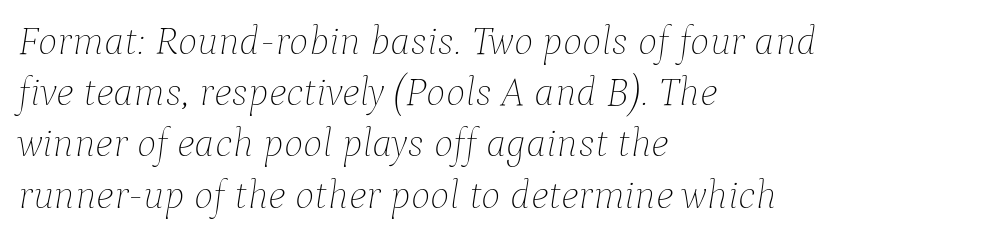
{"italic": "yes", "lean": "right", "slant_degrees": 9, "bold": "no", "weight": "thin", "width": "normal", "stroke_contrast": "low", "x_height": "medium", "monospaced": "no", "underline": "no", "align": "left", "line_spacing": "normal", "line_spacing_ratio": 1.25, "letter_spacing": "normal", "letter_spacing_em": 0.0, "glyph_px": 41}
